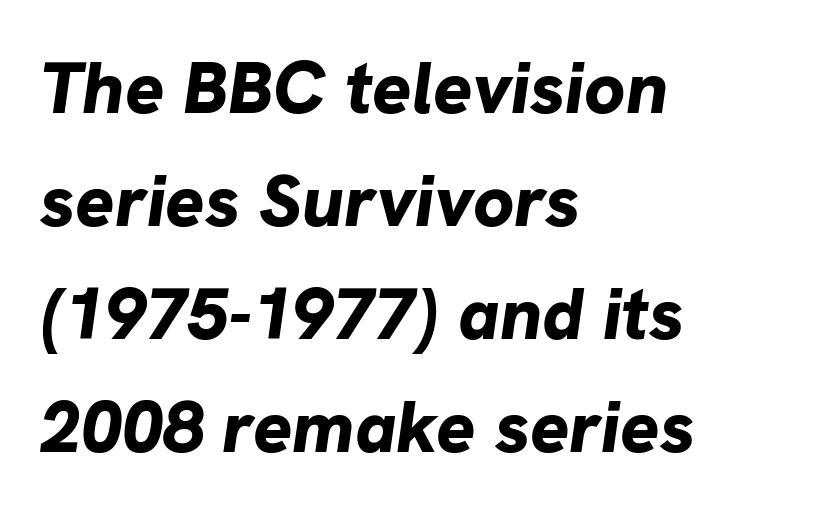
The image shows 73 px bold type, italic (leaning right); set left-aligned, normal line spacing (1.55x), normal letter spacing, not underlined; low stroke contrast and a medium x-height.
